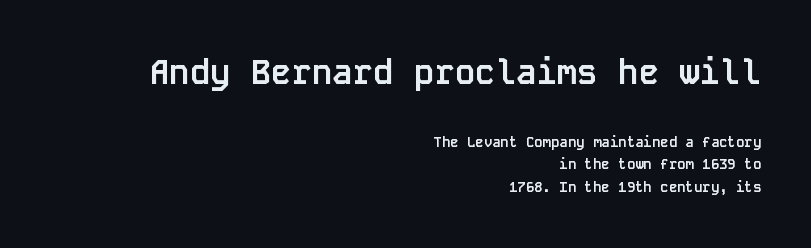
Q: Is the text bold? A: Yes.
Q: Is the text italic (slanted)? A: No, it is upright.
Q: Is the typeface a serif or a sans-serif typeface? A: Sans-serif.
Q: Is the text underlined? A: No.
Q: How is the paragraph aligned? A: Right-aligned.
Q: Is the spacing between letters normal or unusually wide? A: Normal.
Q: Is the spacing between lines tight, normal or loose? A: Normal.
Q: Which block of text is set in a larger size, the first (top) or the second (bottom)? A: The first (top) one.
Q: Width (condensed, normal, or wide)? A: Normal.
Q: Stroke contrast? A: Low.
Q: x-height? A: Large.
Q: Monospaced? A: Yes.
